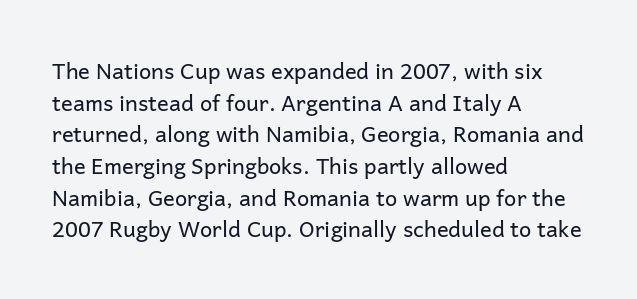
{"italic": "no", "bold": "no", "underline": "no", "align": "left", "line_spacing": "normal", "line_spacing_ratio": 1.44, "letter_spacing": "normal", "letter_spacing_em": 0.0, "glyph_px": 22}
